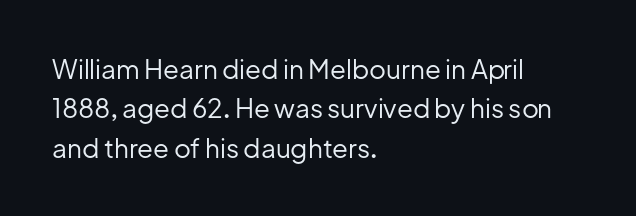
Q: Is the text bold? A: No.
Q: Is the text italic (slanted)? A: No, it is upright.
Q: Is the text underlined? A: No.
Q: How is the paragraph aligned? A: Left-aligned.
Q: Is the spacing between letters normal or unusually wide? A: Normal.
Q: Is the spacing between lines tight, normal or loose? A: Normal.
